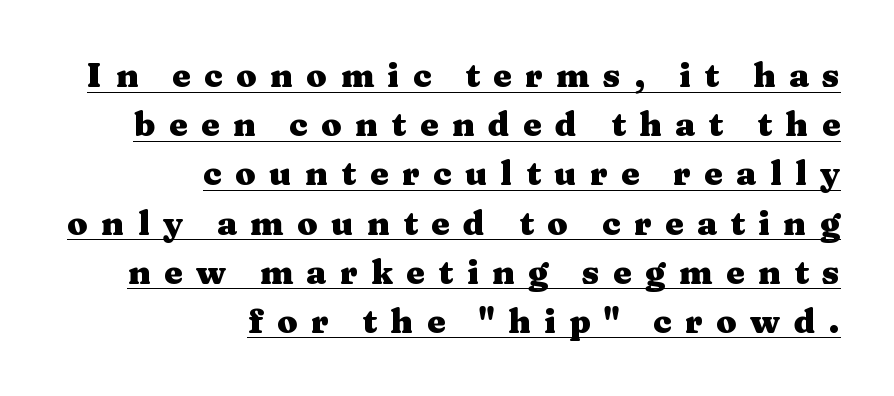
The image shows 33 px heavy, wide serif type, upright; set right-aligned, normal line spacing (1.49x), unusually wide letter spacing (+0.41 em), underlined; medium stroke contrast and a medium x-height.
